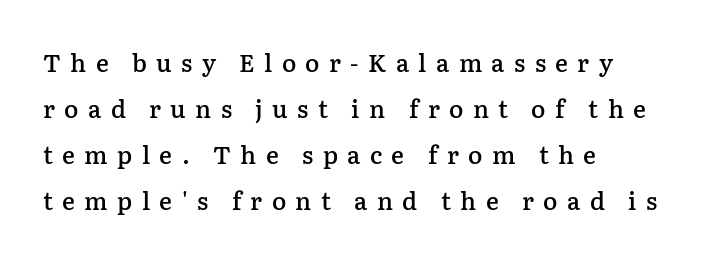
The image shows 24 px text type, upright; set left-aligned, loose line spacing (1.92x), unusually wide letter spacing (+0.39 em), not underlined.
